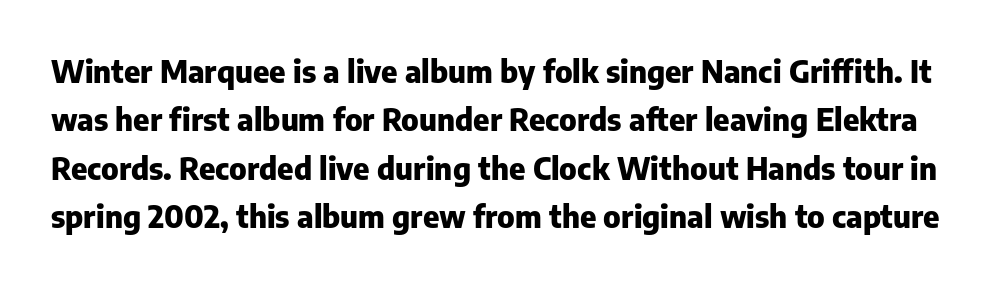
Interline gaps are of average width in this sample. The type family on display is of the sans-serif kind. Plenty of ink on the page — the face is bold. The passage shown is typed in a proportional face where columns would drift.
